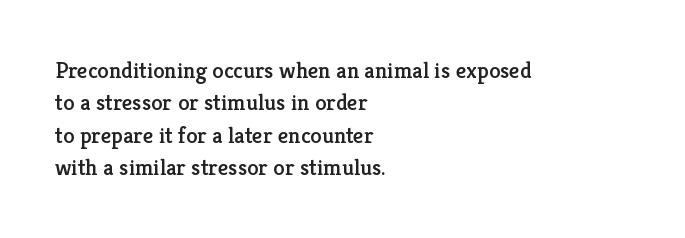
Q: Is the text italic (slanted)? A: No, it is upright.
Q: Is the text underlined? A: No.
Q: How is the paragraph aligned? A: Left-aligned.
Q: Is the spacing between letters normal or unusually wide? A: Normal.
Q: Is the spacing between lines tight, normal or loose? A: Normal.
